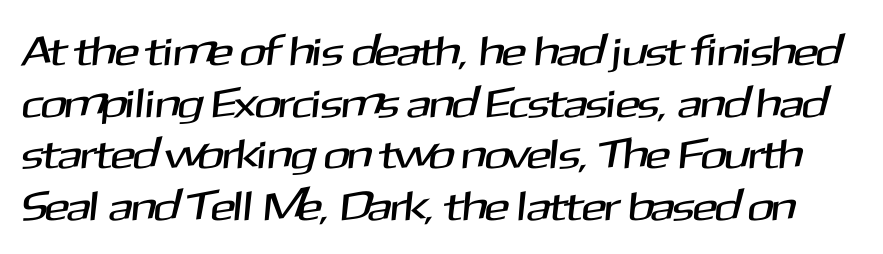
The image shows 41 px sans-serif type; set normal line spacing (1.26x), normal letter spacing, not underlined; medium stroke contrast and a medium x-height.
